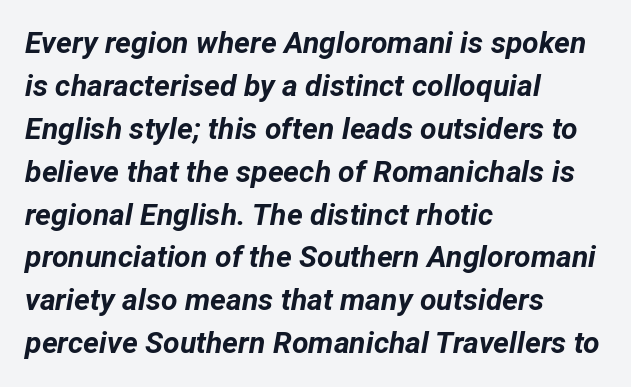
Q: Is the text bold? A: Yes.
Q: Is the text italic (slanted)? A: Yes, it leans right by about 12 degrees.
Q: Is the text underlined? A: No.
Q: How is the paragraph aligned? A: Left-aligned.
Q: Is the spacing between letters normal or unusually wide? A: Normal.
Q: Is the spacing between lines tight, normal or loose? A: Normal.
Q: Width (condensed, normal, or wide)? A: Normal.
Q: Stroke contrast? A: Low.
Q: x-height? A: Medium.
Q: Monospaced? A: No.
